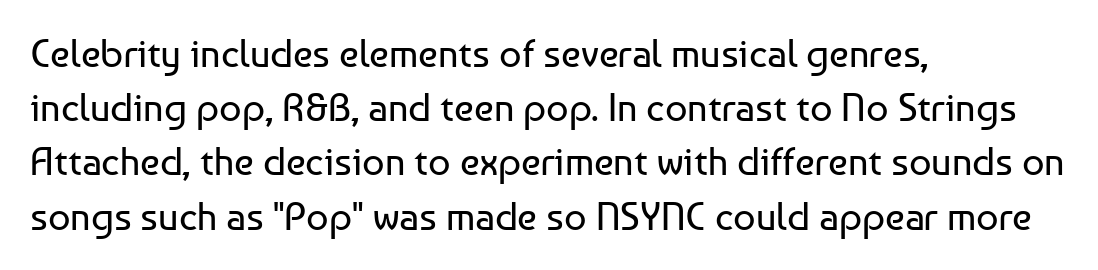
Q: Is the text bold? A: No.
Q: Is the text italic (slanted)? A: No, it is upright.
Q: Is the typeface a serif or a sans-serif typeface? A: Sans-serif.
Q: Is the text underlined? A: No.
Q: How is the paragraph aligned? A: Left-aligned.
Q: Is the spacing between letters normal or unusually wide? A: Normal.
Q: Is the spacing between lines tight, normal or loose? A: Normal.
Q: Width (condensed, normal, or wide)? A: Normal.
Q: Stroke contrast? A: Low.
Q: x-height? A: Medium.
Q: Monospaced? A: No.
